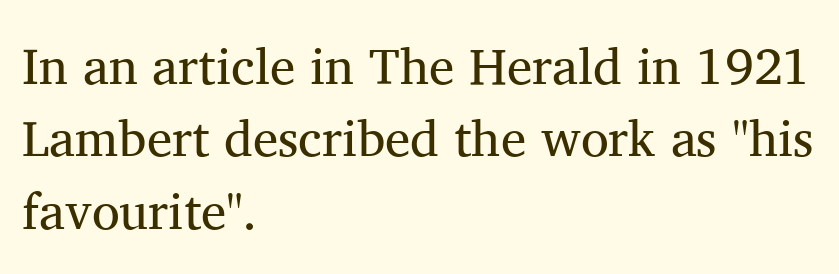
Q: Is the text bold? A: No.
Q: Is the text italic (slanted)? A: No, it is upright.
Q: Is the typeface a serif or a sans-serif typeface? A: Serif.
Q: Is the text underlined? A: No.
Q: How is the paragraph aligned? A: Left-aligned.
Q: Is the spacing between letters normal or unusually wide? A: Normal.
Q: Is the spacing between lines tight, normal or loose? A: Normal.
Q: Width (condensed, normal, or wide)? A: Normal.
Q: Stroke contrast? A: Medium.
Q: x-height? A: Medium.
Q: Monospaced? A: No.
